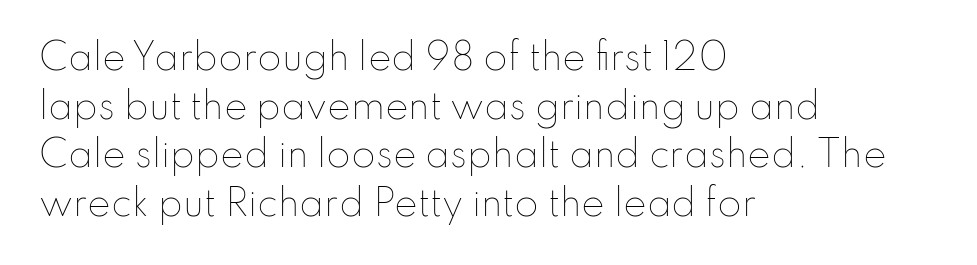
{"italic": "no", "bold": "no", "weight": "thin", "width": "normal", "stroke_contrast": "low", "x_height": "small", "monospaced": "no", "underline": "no", "align": "left", "line_spacing": "normal", "line_spacing_ratio": 1.39, "letter_spacing": "normal", "letter_spacing_em": 0.0, "glyph_px": 35}
